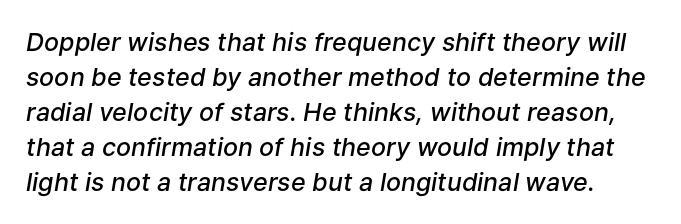
The image shows 25 px text type, italic (leaning right); set normal line spacing (1.4x), normal letter spacing, not underlined.
